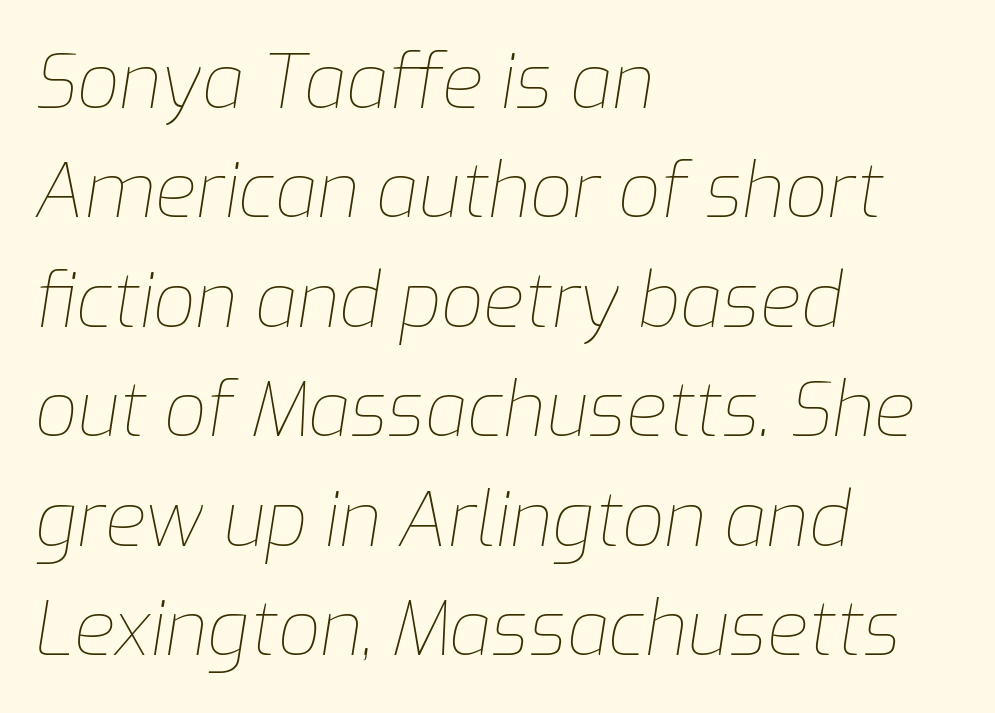
Beneath every word, the page is bare. Is this a fixed-width face? No — the glyphs have proportional, varying widths. Is this a heavy cut? Hardly; it is regular or lighter. Nothing unusual about the tracking: characters are spaced as the font intends. In terms of leading, this rendering sits right in the middle. Notice how the stems are inclined rather than vertical — that's the hallmark of italics.
